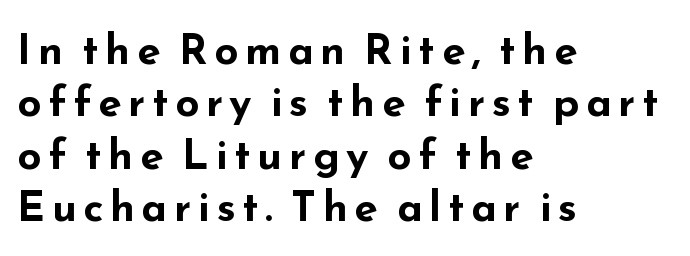
{"serif": "no", "italic": "no", "bold": "yes", "weight": "bold", "width": "wide", "stroke_contrast": "low", "x_height": "small", "monospaced": "no", "underline": "no", "align": "left", "line_spacing": "normal", "line_spacing_ratio": 1.25, "glyph_px": 42}
